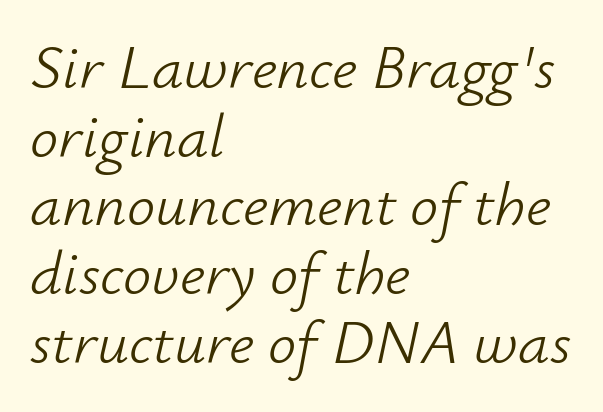
Q: Is the text bold? A: No.
Q: Is the text italic (slanted)? A: Yes, it leans right by about 12 degrees.
Q: Is the text underlined? A: No.
Q: How is the paragraph aligned? A: Left-aligned.
Q: Is the spacing between letters normal or unusually wide? A: Normal.
Q: Is the spacing between lines tight, normal or loose? A: Tight.
Q: Width (condensed, normal, or wide)? A: Normal.
Q: Stroke contrast? A: Low.
Q: x-height? A: Small.
Q: Monospaced? A: No.
